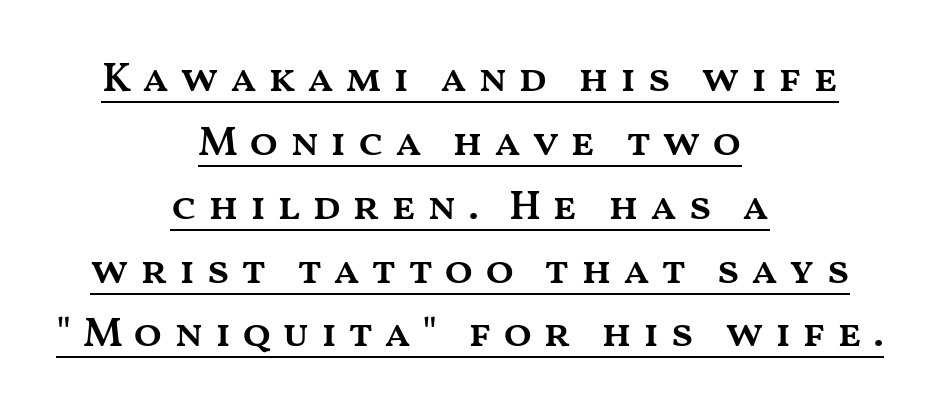
The image shows 42 px semibold, wide type, upright; set centered, normal line spacing (1.52x), unusually wide letter spacing (+0.26 em), underlined; medium stroke contrast and a medium x-height.
